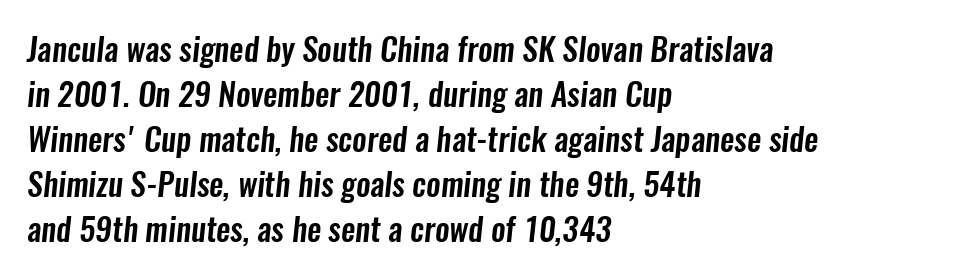
Interline gaps are of average width in this sample. Nope, no serifs anywhere on these letters. You could call the tracking neutral — neither tight nor loose. Caption: multi-line text, flush left, ragged right. Looks like regular typesetting: each glyph gets only the width it needs.
